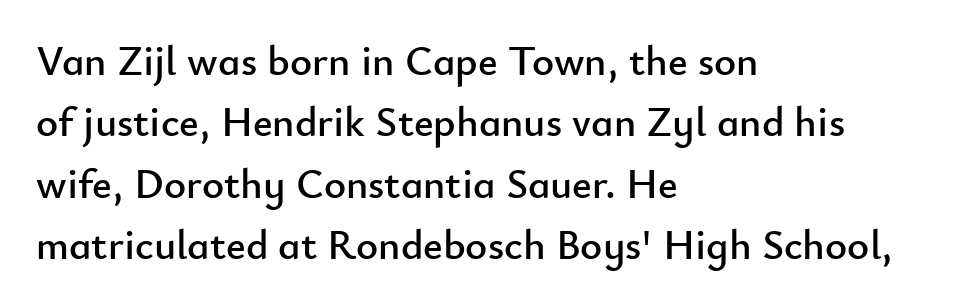
{"serif": "no", "italic": "no", "width": "normal", "stroke_contrast": "low", "x_height": "small", "monospaced": "no", "underline": "no", "align": "left", "line_spacing": "normal", "line_spacing_ratio": 1.46, "letter_spacing": "normal", "letter_spacing_em": 0.0, "glyph_px": 42}
